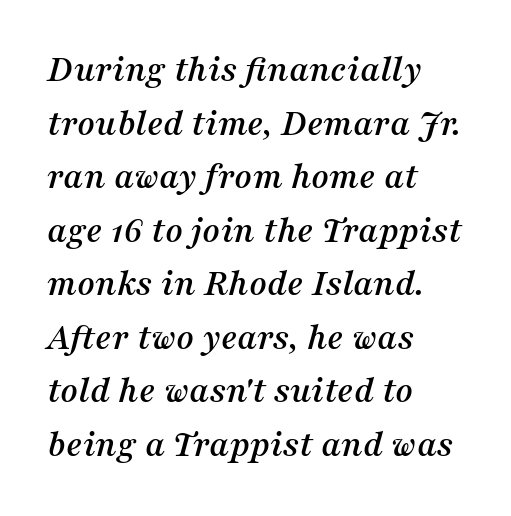
Q: Is the text italic (slanted)? A: Yes, it leans right by about 16 degrees.
Q: Is the typeface a serif or a sans-serif typeface? A: Serif.
Q: Is the text underlined? A: No.
Q: How is the paragraph aligned? A: Left-aligned.
Q: Is the spacing between letters normal or unusually wide? A: Normal.
Q: Is the spacing between lines tight, normal or loose? A: Normal.
Q: Width (condensed, normal, or wide)? A: Normal.
Q: Stroke contrast? A: Medium.
Q: x-height? A: Medium.
Q: Monospaced? A: No.
